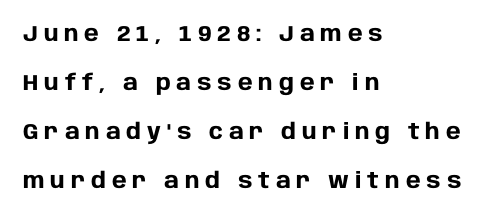
Notice the wide empty band between every row — that's loose leading. Inter-character spacing is expanded well beyond the font's built-in metrics. A clean baseline with only descenders dipping below it. The letters stand straight up with perfectly vertical stems. Short and long lines alike share a common starting point at left.
